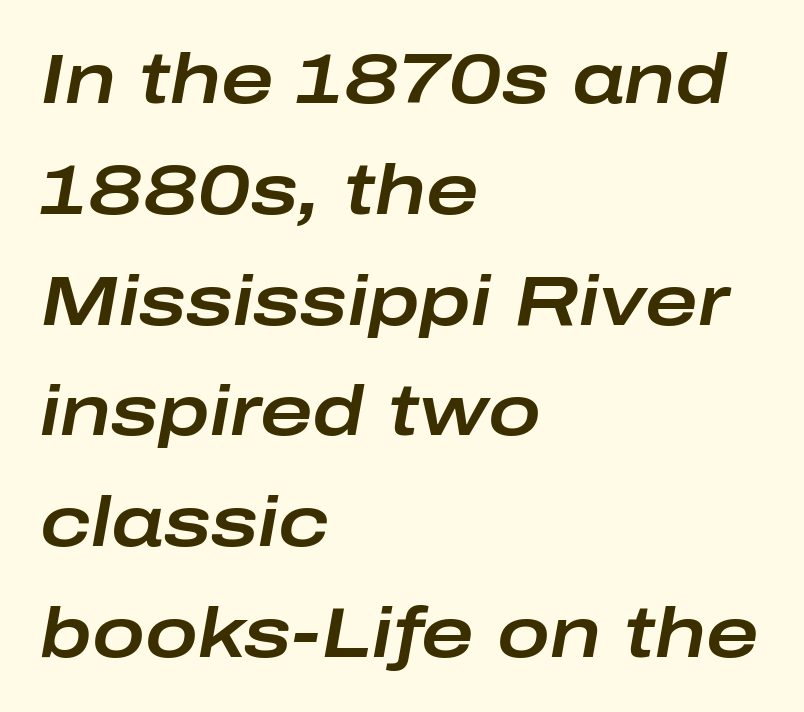
Q: Is the text italic (slanted)? A: Yes, it leans right by about 10 degrees.
Q: Is the text underlined? A: No.
Q: How is the paragraph aligned? A: Left-aligned.
Q: Is the spacing between letters normal or unusually wide? A: Normal.
Q: Is the spacing between lines tight, normal or loose? A: Normal.
Q: Width (condensed, normal, or wide)? A: Wide.
Q: Stroke contrast? A: Low.
Q: x-height? A: Medium.
Q: Monospaced? A: No.
